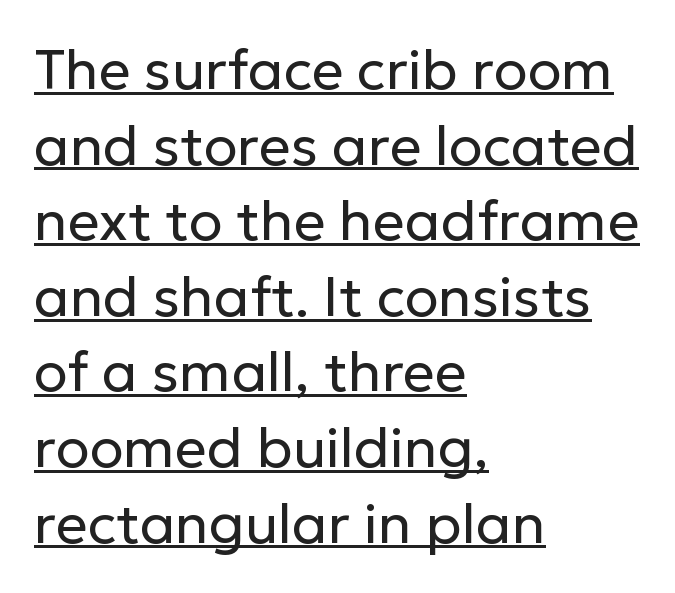
{"serif": "no", "italic": "no", "bold": "no", "weight": "regular", "width": "normal", "stroke_contrast": "low", "x_height": "medium", "monospaced": "no", "underline": "yes", "align": "left", "line_spacing": "normal", "line_spacing_ratio": 1.35, "letter_spacing": "normal", "letter_spacing_em": 0.0, "glyph_px": 56}
